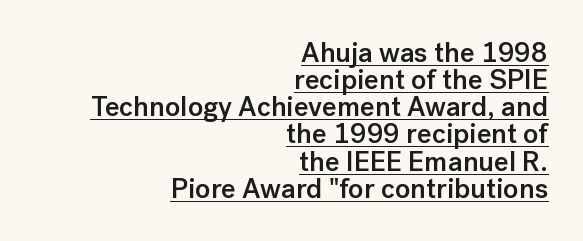
Compared with typical paragraphs, the rows here are closer together. Caption: semibold face, moderately heavy strokes. Compared with typical body copy, the letter spacing here is the same. These characters rest on top of a visible drawn line. The typeface chosen for these lines omits serifs.
